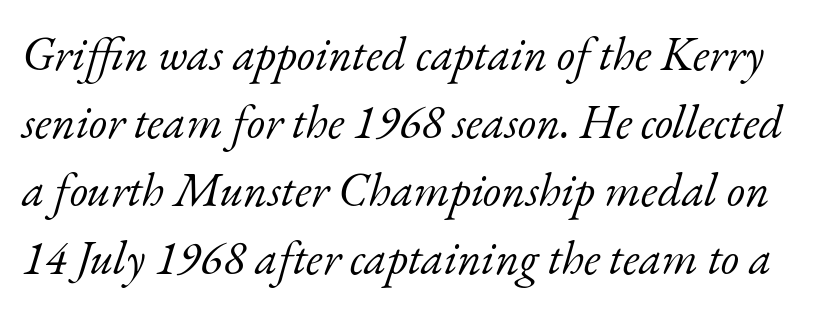
The image shows 47 px light serif type, italic (leaning right); set normal line spacing (1.45x), normal letter spacing, not underlined; low stroke contrast and a small x-height.
